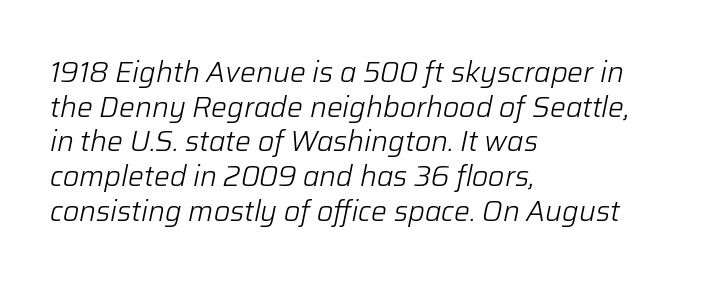
Q: Is the text bold? A: No.
Q: Is the text italic (slanted)? A: Yes, it leans right by about 12 degrees.
Q: Is the text underlined? A: No.
Q: How is the paragraph aligned? A: Left-aligned.
Q: Is the spacing between letters normal or unusually wide? A: Normal.
Q: Width (condensed, normal, or wide)? A: Normal.
Q: Stroke contrast? A: Low.
Q: x-height? A: Medium.
Q: Monospaced? A: No.
